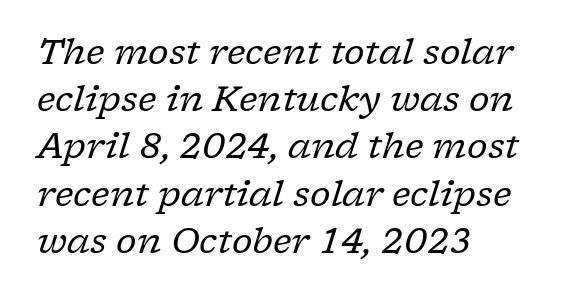
Q: Is the text bold? A: No.
Q: Is the text italic (slanted)? A: Yes, it leans right by about 17 degrees.
Q: Is the typeface a serif or a sans-serif typeface? A: Serif.
Q: Is the text underlined? A: No.
Q: How is the paragraph aligned? A: Left-aligned.
Q: Is the spacing between letters normal or unusually wide? A: Normal.
Q: Is the spacing between lines tight, normal or loose? A: Normal.
Q: Width (condensed, normal, or wide)? A: Normal.
Q: Stroke contrast? A: Low.
Q: x-height? A: Medium.
Q: Monospaced? A: No.
